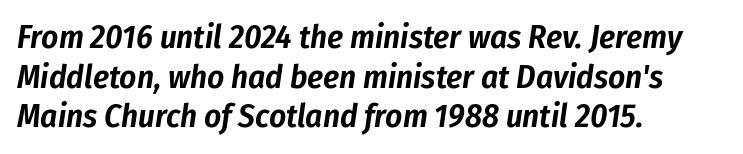
Notice how the passage keeps a crisp vertical edge on the left only. The specimen omits any rule beneath the text block's lines. The rendering keeps characters at their native spacing. Quick note: italic.
